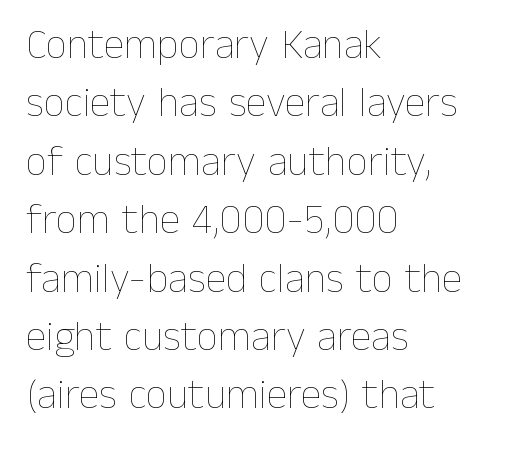
{"italic": "no", "bold": "no", "weight": "thin", "width": "normal", "stroke_contrast": "low", "x_height": "medium", "monospaced": "no", "underline": "no", "align": "left", "line_spacing": "normal", "line_spacing_ratio": 1.39, "letter_spacing": "normal", "letter_spacing_em": 0.0, "glyph_px": 42}
